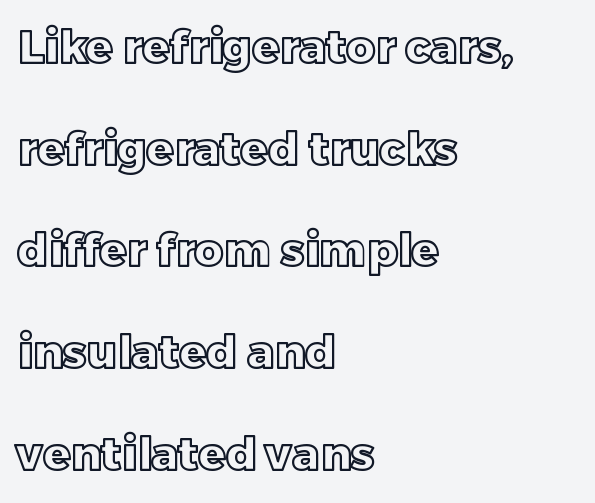
{"italic": "no", "width": "normal", "x_height": "large", "monospaced": "no", "underline": "no", "align": "left", "line_spacing": "loose", "line_spacing_ratio": 2.26, "letter_spacing": "normal", "letter_spacing_em": 0.0, "glyph_px": 45}
